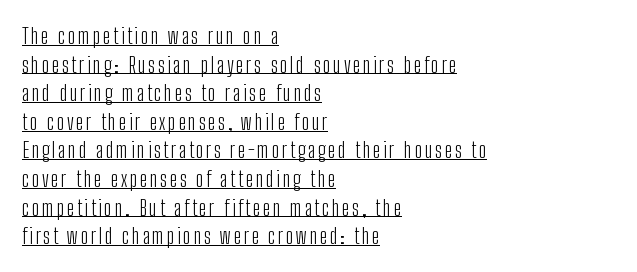
The image shows 22 px text type, upright; set left-aligned, normal line spacing (1.3x), underlined.
